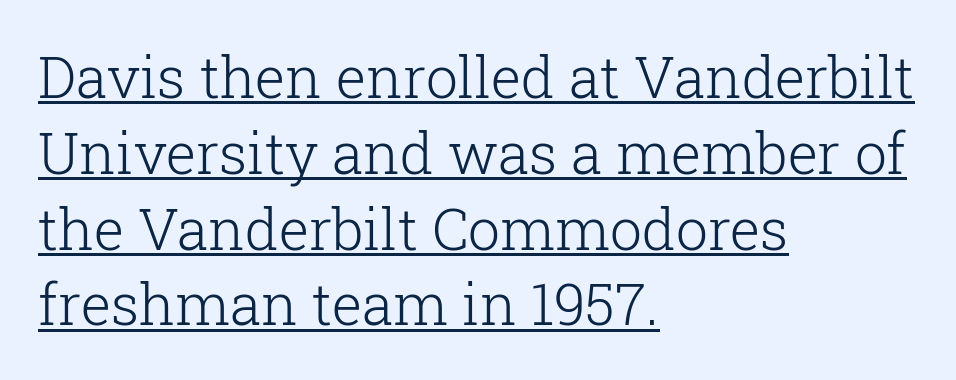
The image shows 57 px light serif type, upright; set left-aligned, normal line spacing (1.33x), normal letter spacing, underlined; low stroke contrast and a medium x-height.
